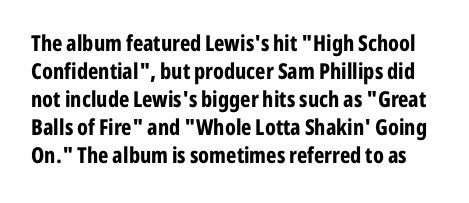
Q: Is the text bold? A: Yes.
Q: Is the text italic (slanted)? A: No, it is upright.
Q: Is the text underlined? A: No.
Q: Is the spacing between letters normal or unusually wide? A: Normal.
Q: Is the spacing between lines tight, normal or loose? A: Normal.
